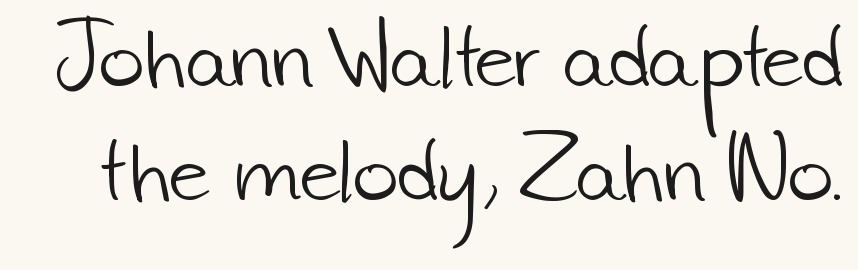
Between one letter and the next there's only the usual sliver of space. These lines are composed in type without serifs. The rendering uses a moderate line-height, typical for paragraphs. The zone under the glyphs is completely vacant. Stems and bowls with no extra thickness — not bold.
